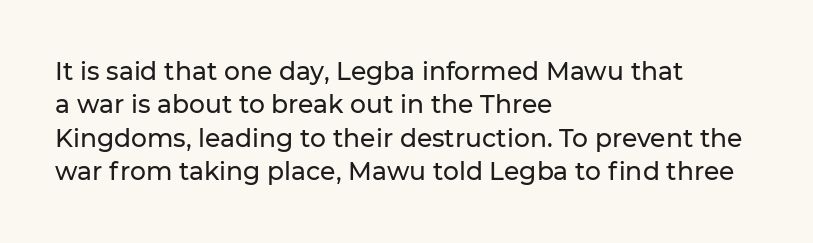
{"italic": "no", "underline": "no", "align": "left", "line_spacing": "normal", "line_spacing_ratio": 1.34, "letter_spacing": "normal", "letter_spacing_em": 0.0, "glyph_px": 25}
